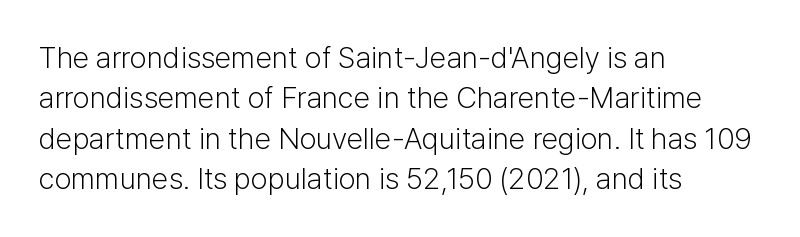
The image shows 30 px light sans-serif type, upright; set left-aligned, normal line spacing (1.35x), normal letter spacing, not underlined; low stroke contrast and a medium x-height.
